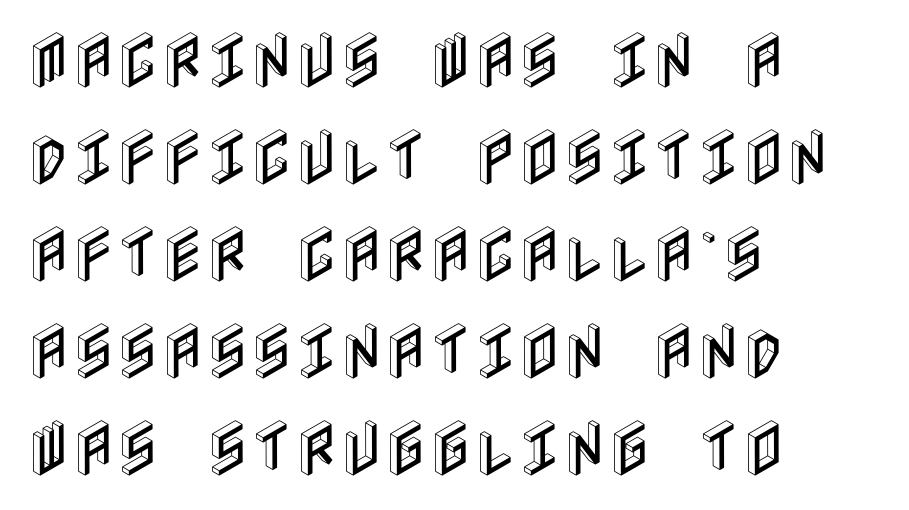
Q: Is the text italic (slanted)? A: No, it is upright.
Q: Is the text underlined? A: No.
Q: How is the paragraph aligned? A: Left-aligned.
Q: Is the spacing between letters normal or unusually wide? A: Normal.
Q: Is the spacing between lines tight, normal or loose? A: Normal.
Q: Width (condensed, normal, or wide)? A: Condensed.
Q: x-height? A: Large.
